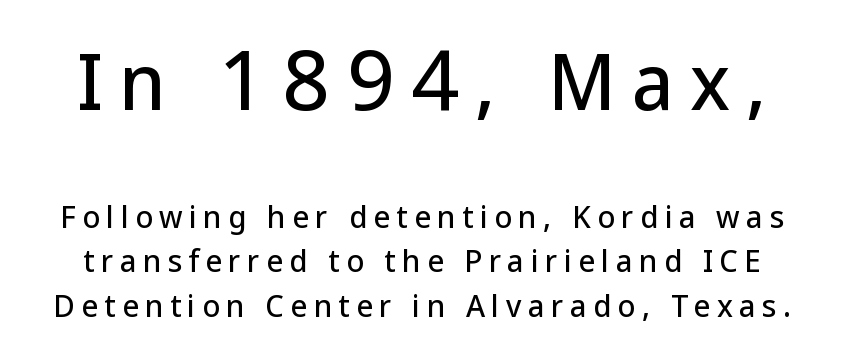
Q: Is the text italic (slanted)? A: No, it is upright.
Q: Is the typeface a serif or a sans-serif typeface? A: Sans-serif.
Q: Is the text underlined? A: No.
Q: Is the spacing between letters normal or unusually wide? A: Unusually wide.
Q: Is the spacing between lines tight, normal or loose? A: Normal.
Q: Which block of text is set in a larger size, the first (top) or the second (bottom)? A: The first (top) one.
Q: Width (condensed, normal, or wide)? A: Normal.
Q: Stroke contrast? A: Low.
Q: x-height? A: Medium.
Q: Monospaced? A: No.
